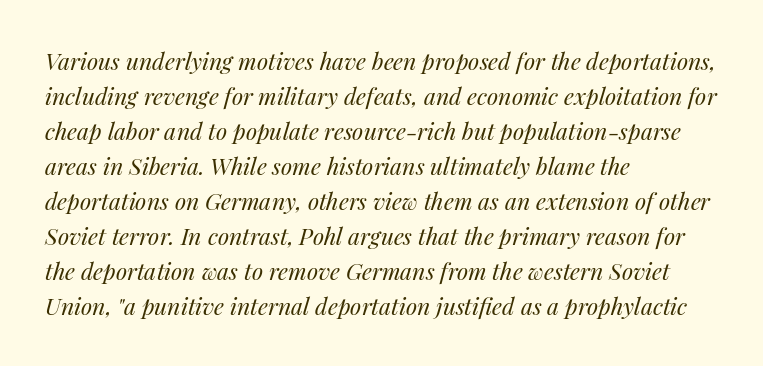
{"italic": "yes", "lean": "right", "slant_degrees": 14, "bold": "no", "underline": "no", "align": "left", "line_spacing": "normal", "line_spacing_ratio": 1.52, "letter_spacing": "normal", "letter_spacing_em": 0.0, "glyph_px": 23}
